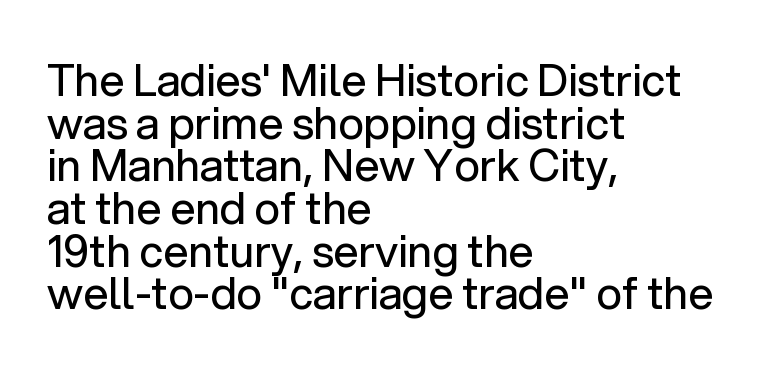
Q: Is the text bold? A: No.
Q: Is the text italic (slanted)? A: No, it is upright.
Q: Is the typeface a serif or a sans-serif typeface? A: Sans-serif.
Q: Is the text underlined? A: No.
Q: How is the paragraph aligned? A: Left-aligned.
Q: Is the spacing between letters normal or unusually wide? A: Normal.
Q: Is the spacing between lines tight, normal or loose? A: Tight.
Q: Width (condensed, normal, or wide)? A: Normal.
Q: Stroke contrast? A: Low.
Q: x-height? A: Medium.
Q: Monospaced? A: No.
